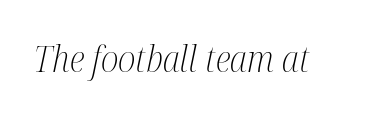
Q: Is the text bold? A: No.
Q: Is the text italic (slanted)? A: Yes, it leans right by about 12 degrees.
Q: Is the typeface a serif or a sans-serif typeface? A: Serif.
Q: Is the text underlined? A: No.
Q: Is the spacing between letters normal or unusually wide? A: Normal.
Q: Width (condensed, normal, or wide)? A: Condensed.
Q: Stroke contrast? A: Medium.
Q: x-height? A: Medium.
Q: Monospaced? A: No.
